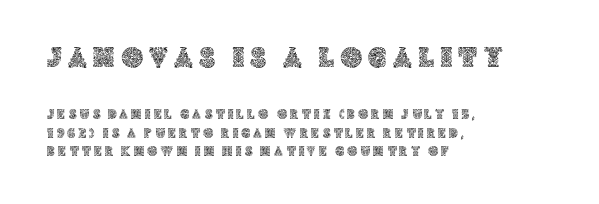
The image shows 29 px text type, upright; set left-aligned, normal line spacing (1.32x), unusually wide letter spacing (+0.23 em), not underlined; the first (top) block is 2.07x larger; a large x-height.
